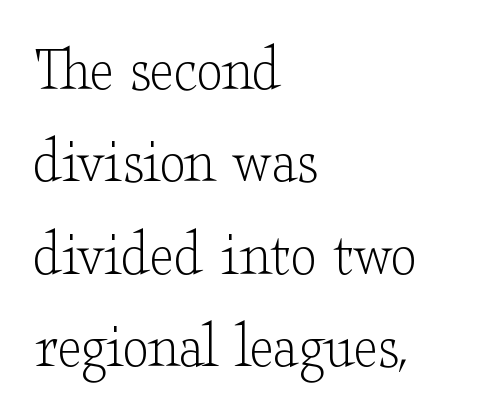
Q: Is the text bold? A: No.
Q: Is the text italic (slanted)? A: No, it is upright.
Q: Is the typeface a serif or a sans-serif typeface? A: Serif.
Q: Is the text underlined? A: No.
Q: How is the paragraph aligned? A: Left-aligned.
Q: Is the spacing between letters normal or unusually wide? A: Normal.
Q: Is the spacing between lines tight, normal or loose? A: Normal.
Q: Width (condensed, normal, or wide)? A: Wide.
Q: Stroke contrast? A: Low.
Q: x-height? A: Small.
Q: Monospaced? A: No.
